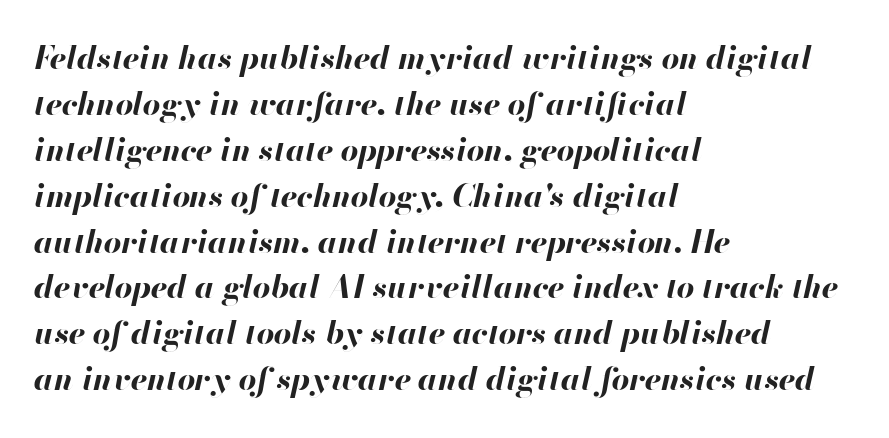
Q: Is the text bold? A: Yes.
Q: Is the text italic (slanted)? A: Yes, it leans right by about 13 degrees.
Q: Is the text underlined? A: No.
Q: How is the paragraph aligned? A: Left-aligned.
Q: Is the spacing between letters normal or unusually wide? A: Normal.
Q: Is the spacing between lines tight, normal or loose? A: Normal.
Q: Width (condensed, normal, or wide)? A: Normal.
Q: Stroke contrast? A: High.
Q: x-height? A: Small.
Q: Monospaced? A: No.
